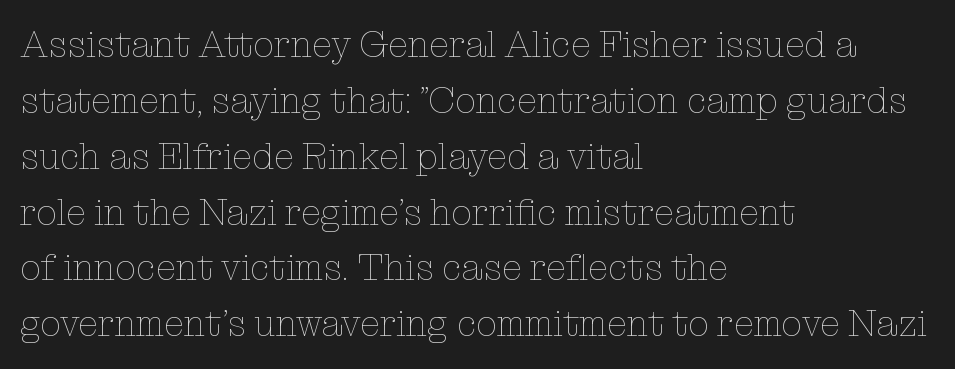
The image shows 37 px thin type, upright; set left-aligned, normal line spacing (1.51x), normal letter spacing, not underlined; low stroke contrast and a medium x-height.
